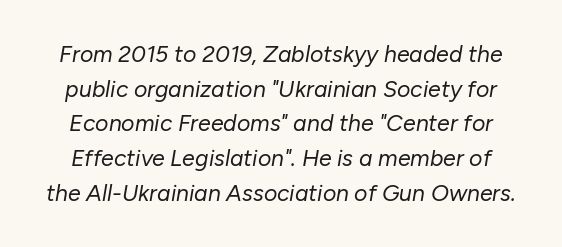
Q: Is the text bold? A: No.
Q: Is the text italic (slanted)? A: Yes, it leans right by about 10 degrees.
Q: Is the text underlined? A: No.
Q: Is the spacing between letters normal or unusually wide? A: Normal.
Q: Is the spacing between lines tight, normal or loose? A: Normal.
